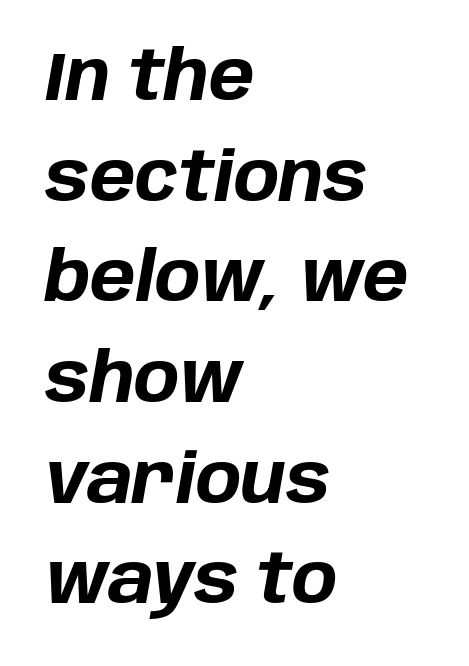
Q: Is the text bold? A: Yes.
Q: Is the text italic (slanted)? A: Yes, it leans right by about 10 degrees.
Q: Is the text underlined? A: No.
Q: How is the paragraph aligned? A: Left-aligned.
Q: Is the spacing between letters normal or unusually wide? A: Normal.
Q: Is the spacing between lines tight, normal or loose? A: Normal.
Q: Width (condensed, normal, or wide)? A: Normal.
Q: Stroke contrast? A: Low.
Q: x-height? A: Large.
Q: Monospaced? A: No.
